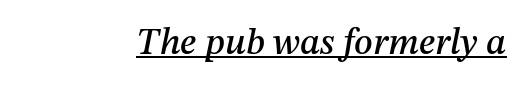
{"italic": "yes", "lean": "right", "slant_degrees": 12, "width": "normal", "stroke_contrast": "medium", "x_height": "medium", "monospaced": "no", "underline": "yes", "letter_spacing": "normal", "letter_spacing_em": 0.0, "glyph_px": 37}
